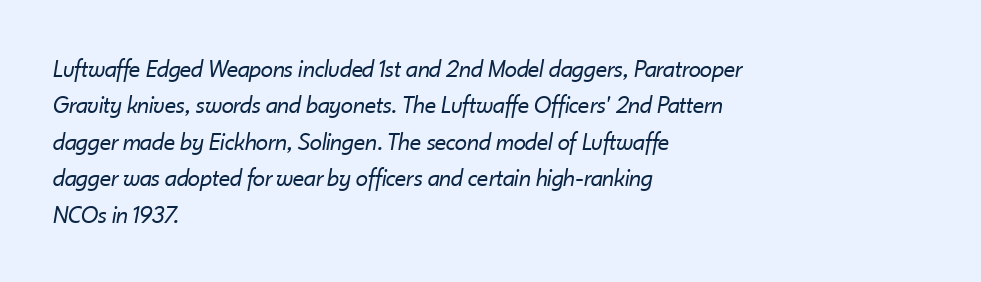
Horizontal alignment here is leftward, the default for most running prose. The specimen omits any rule beneath the text block's lines. This sample uses plain, unmodified letter spacing. This reads as an unemphasized weight, regular at the heaviest. A typesetter would call this leading conventional body-copy spacing. The text carries the slant typical of an italic or oblique font.
